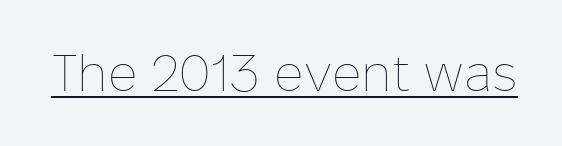
Q: Is the text bold? A: No.
Q: Is the text italic (slanted)? A: No, it is upright.
Q: Is the text underlined? A: Yes.
Q: Is the spacing between letters normal or unusually wide? A: Normal.
Q: Width (condensed, normal, or wide)? A: Normal.
Q: Stroke contrast? A: Low.
Q: x-height? A: Medium.
Q: Monospaced? A: No.
